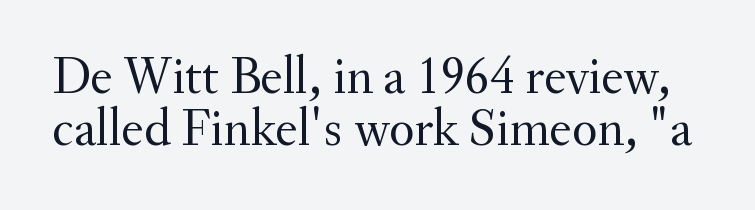
The image shows 53 px regular-weight serif type, upright; set tight line spacing (0.98x), normal letter spacing, not underlined; medium stroke contrast and a small x-height.
